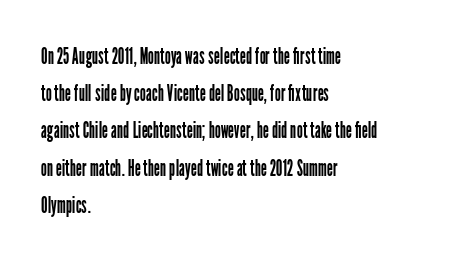
Ordinary non-slanted type is in use. This sample uses plain, unmodified letter spacing. Has an underline been added? It has not. The designer left line spacing at the default. The cut favours lightness, reaching ordinary text weight at its darkest. Layout note: lines flush left.
